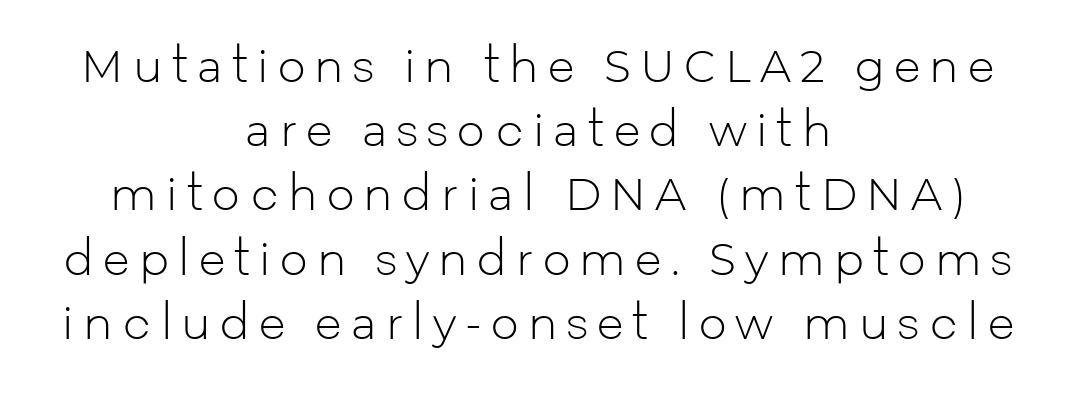
{"serif": "no", "italic": "no", "bold": "no", "weight": "light", "width": "normal", "stroke_contrast": "low", "x_height": "medium", "monospaced": "no", "underline": "no", "align": "center", "line_spacing": "normal", "line_spacing_ratio": 1.46, "letter_spacing": "wide", "letter_spacing_em": 0.21, "glyph_px": 44}
